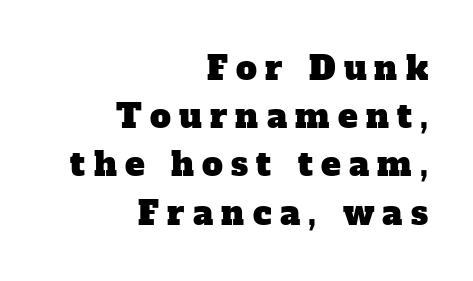
This sample uses a serif face. How would I describe the line gaps? Plain and ordinary. Varying glyph widths throughout — classic text-font behaviour. This rendering uses right alignment, leaving the left contour irregular. Just letters on the line, the space beneath them empty.
